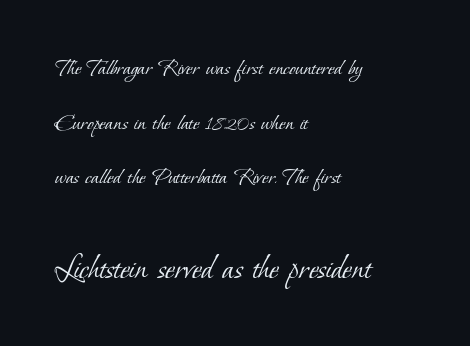
Q: Is the text bold? A: No.
Q: Is the typeface a serif or a sans-serif typeface? A: Serif.
Q: Is the text underlined? A: No.
Q: How is the paragraph aligned? A: Left-aligned.
Q: Is the spacing between letters normal or unusually wide? A: Normal.
Q: Is the spacing between lines tight, normal or loose? A: Loose.
Q: Which block of text is set in a larger size, the first (top) or the second (bottom)? A: The second (bottom) one.
Q: Width (condensed, normal, or wide)? A: Normal.
Q: Stroke contrast? A: Low.
Q: x-height? A: Small.
Q: Monospaced? A: No.
